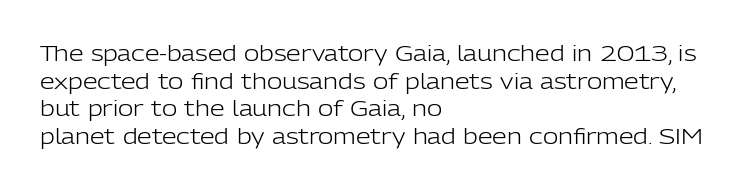
Q: Is the text bold? A: No.
Q: Is the text italic (slanted)? A: No, it is upright.
Q: Is the text underlined? A: No.
Q: How is the paragraph aligned? A: Left-aligned.
Q: Is the spacing between letters normal or unusually wide? A: Normal.
Q: Is the spacing between lines tight, normal or loose? A: Normal.
